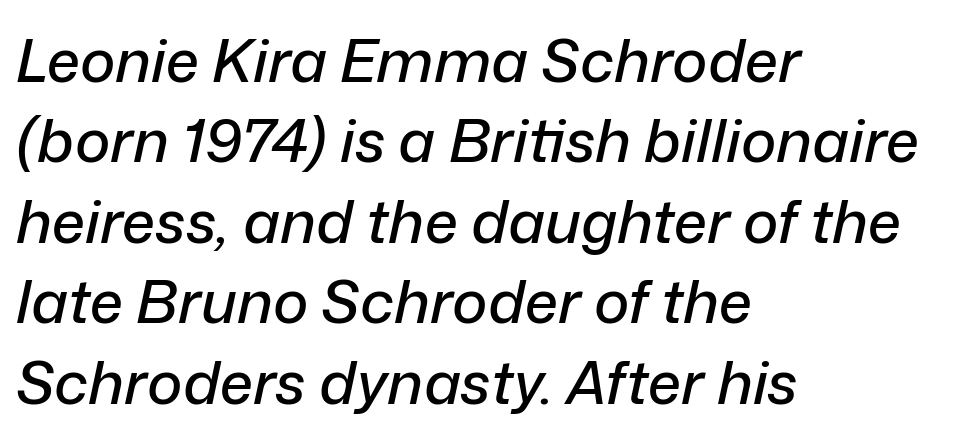
Each letter keeps its own natural width here, so spacing adapts to shape. Look at the tracking — it's just the regular setting, nothing added. This sample is left-justified, so line endings fall wherever the words run out. Descender tails drop into unmarked territory. A typesetter would mark this as italic.
